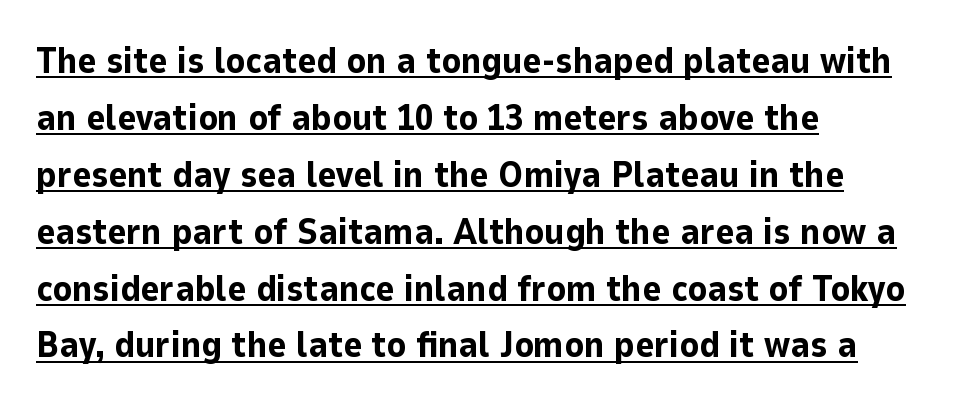
Layout note: lines flush left. Honestly, the letter spacing is just normal — you wouldn't notice it. Proportional: the letters do not fall into vertical columns. A typesetter would call this leading conventional body-copy spacing. This sample uses a sans-serif face.
